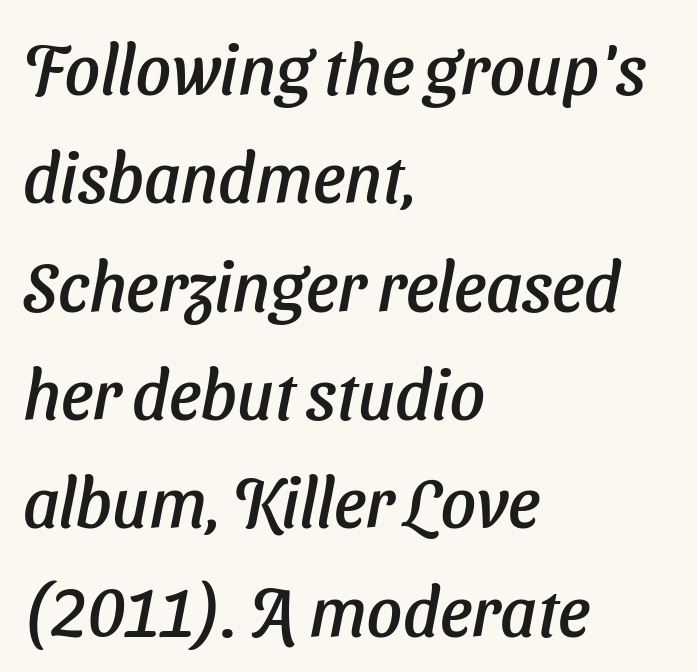
{"width": "normal", "stroke_contrast": "low", "x_height": "medium", "monospaced": "no", "underline": "no", "align": "left", "line_spacing": "normal", "line_spacing_ratio": 1.57, "letter_spacing": "normal", "letter_spacing_em": 0.0, "glyph_px": 69}
